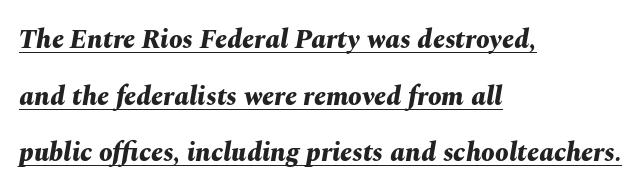
{"italic": "yes", "lean": "right", "slant_degrees": 10, "bold": "yes", "underline": "yes", "align": "left", "line_spacing": "loose", "line_spacing_ratio": 2.1, "letter_spacing": "normal", "letter_spacing_em": 0.0, "glyph_px": 27}
